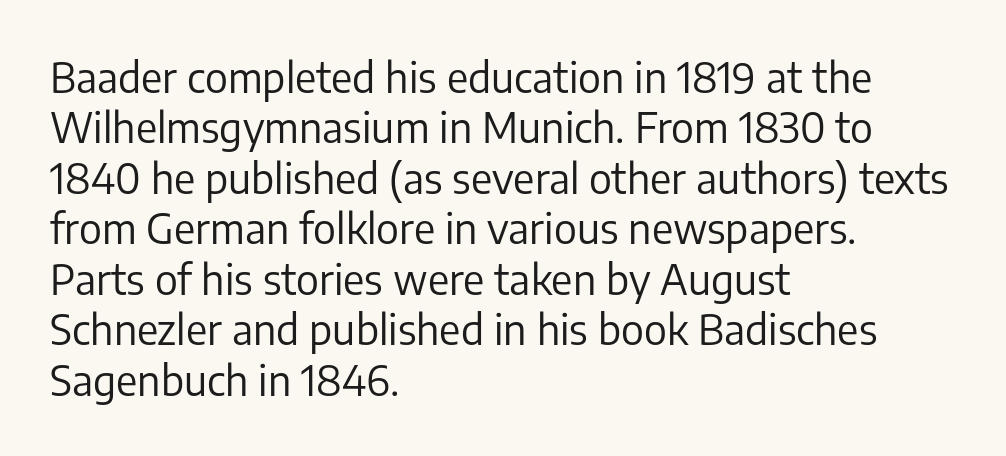
{"serif": "no", "italic": "no", "bold": "no", "weight": "regular", "width": "normal", "stroke_contrast": "low", "x_height": "medium", "monospaced": "no", "underline": "no", "align": "left", "line_spacing_ratio": 1.23, "letter_spacing": "normal", "letter_spacing_em": 0.0, "glyph_px": 41}
